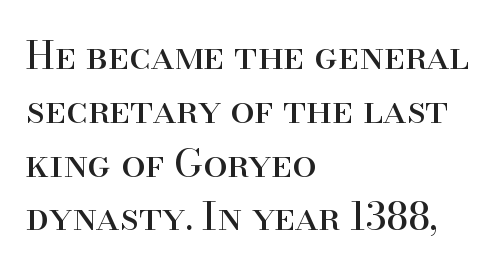
Q: Is the text bold? A: No.
Q: Is the text italic (slanted)? A: No, it is upright.
Q: Is the typeface a serif or a sans-serif typeface? A: Serif.
Q: Is the text underlined? A: No.
Q: How is the paragraph aligned? A: Left-aligned.
Q: Is the spacing between letters normal or unusually wide? A: Normal.
Q: Is the spacing between lines tight, normal or loose? A: Normal.
Q: Width (condensed, normal, or wide)? A: Normal.
Q: Stroke contrast? A: High.
Q: x-height? A: Small.
Q: Monospaced? A: No.
